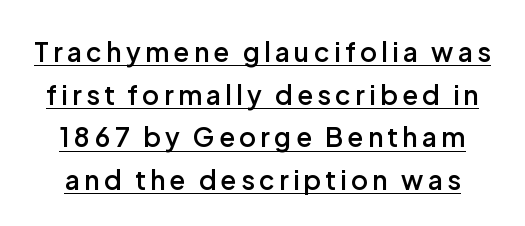
{"italic": "no", "bold": "semi", "underline": "yes", "line_spacing": "normal", "line_spacing_ratio": 1.64, "glyph_px": 26}
